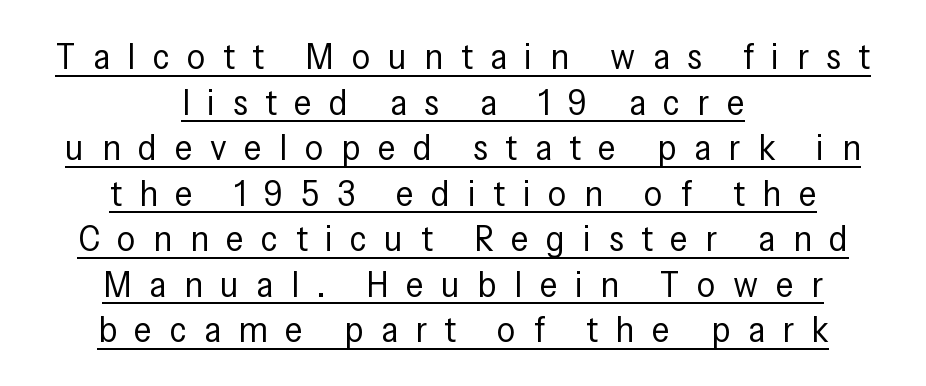
Q: Is the text bold? A: No.
Q: Is the text italic (slanted)? A: No, it is upright.
Q: Is the typeface a serif or a sans-serif typeface? A: Sans-serif.
Q: Is the text underlined? A: Yes.
Q: How is the paragraph aligned? A: Centered.
Q: Is the spacing between letters normal or unusually wide? A: Unusually wide.
Q: Width (condensed, normal, or wide)? A: Condensed.
Q: Stroke contrast? A: Low.
Q: x-height? A: Medium.
Q: Monospaced? A: No.
